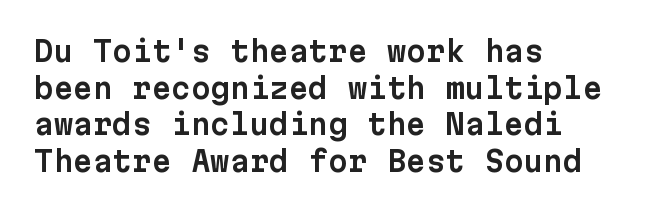
Looks like terminal output: every glyph gets an equal slot. Descenders hang freely into open space. Each new line begins a customary step beneath the previous one. Letterform terminals end flat and unadorned throughout the passage.
